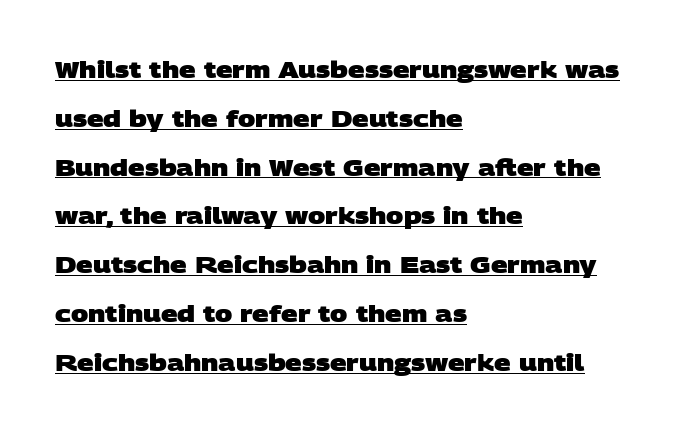
The image shows 23 px bold type; set left-aligned, loose line spacing (2.12x), normal letter spacing, underlined.
